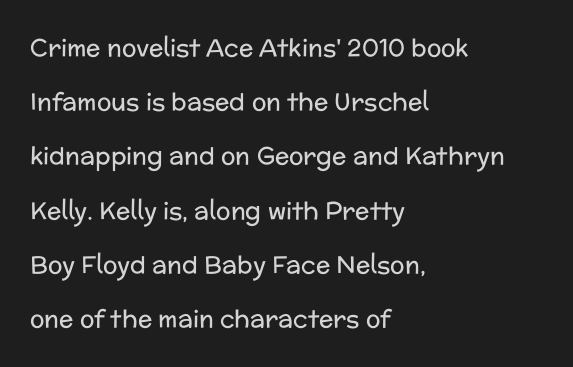
{"italic": "no", "bold": "no", "underline": "no", "align": "left", "line_spacing": "loose", "line_spacing_ratio": 2.26, "letter_spacing": "normal", "letter_spacing_em": 0.0, "glyph_px": 24}
